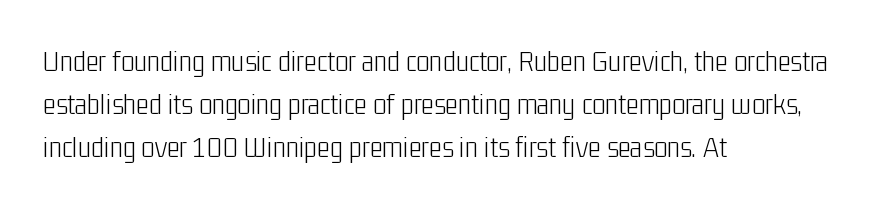
The image shows 31 px light, condensed sans-serif type, upright; set left-aligned, normal line spacing (1.39x), normal letter spacing, not underlined; low stroke contrast and a medium x-height.
